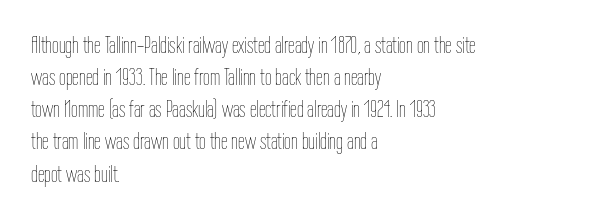
{"italic": "no", "bold": "no", "underline": "no", "align": "left", "line_spacing": "normal", "line_spacing_ratio": 1.34, "letter_spacing": "normal", "letter_spacing_em": 0.0, "glyph_px": 24}
